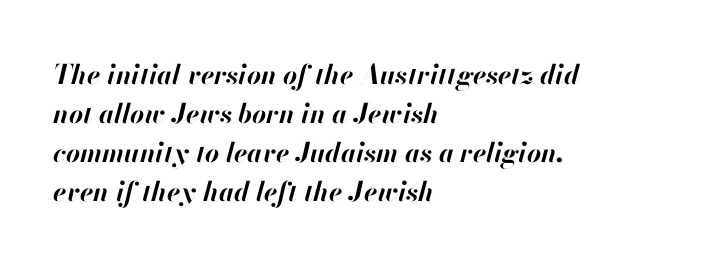
The image shows 27 px bold type, italic (leaning right); set left-aligned, normal line spacing (1.44x), normal letter spacing, not underlined.
